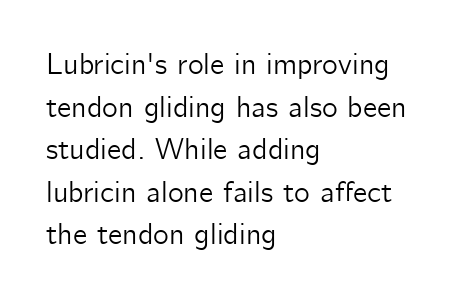
The image shows 30 px sans-serif type, upright; set left-aligned, normal line spacing (1.42x), normal letter spacing, not underlined; low stroke contrast and a medium x-height.
